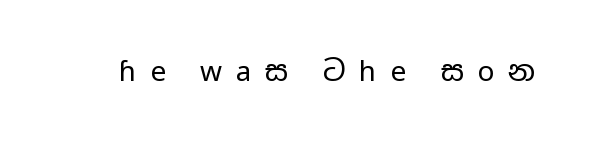
The image shows 28 px regular-weight, wide sans-serif type, upright; set unusually wide letter spacing (+0.49 em), not underlined; low stroke contrast and a medium x-height.
